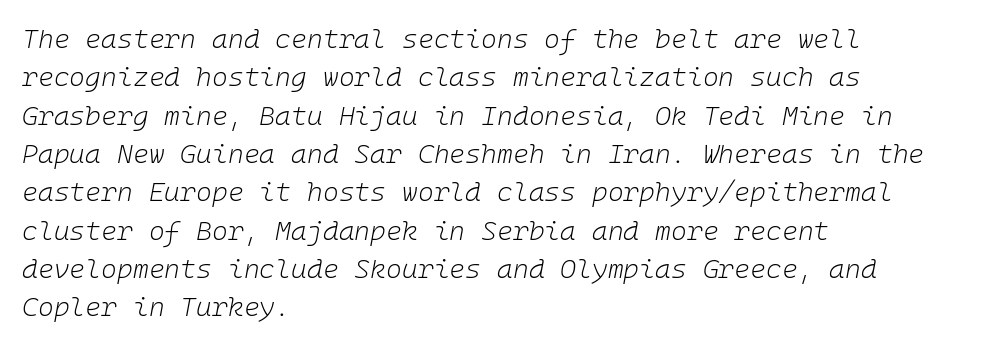
Q: Is the text bold? A: No.
Q: Is the text italic (slanted)? A: Yes, it leans right by about 10 degrees.
Q: Is the text underlined? A: No.
Q: How is the paragraph aligned? A: Left-aligned.
Q: Is the spacing between letters normal or unusually wide? A: Normal.
Q: Is the spacing between lines tight, normal or loose? A: Normal.
